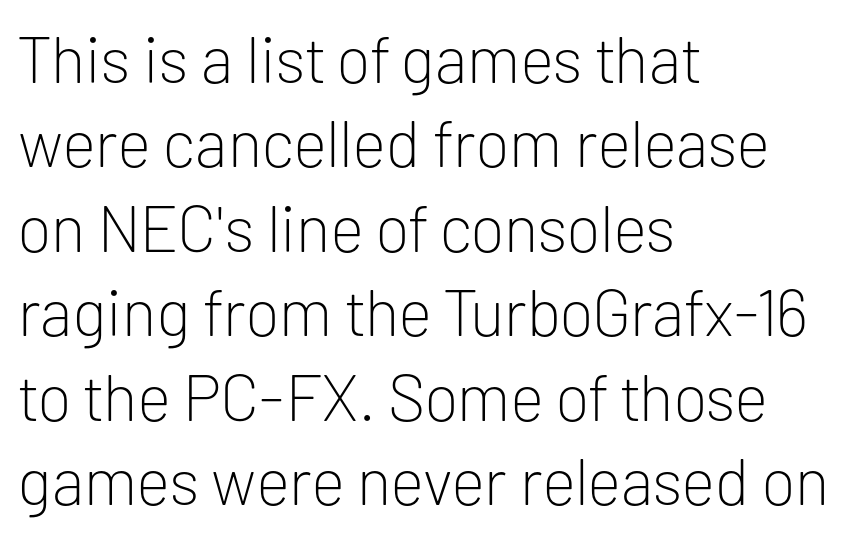
A typesetter would call this leading conventional body-copy spacing. Unbolded letterforms with no extra heft. The face used here is rendered with its standard letterfit. Do the characters align in a grid? No, the font is proportional. Does the type have serifs? No, each stem ends abruptly.
